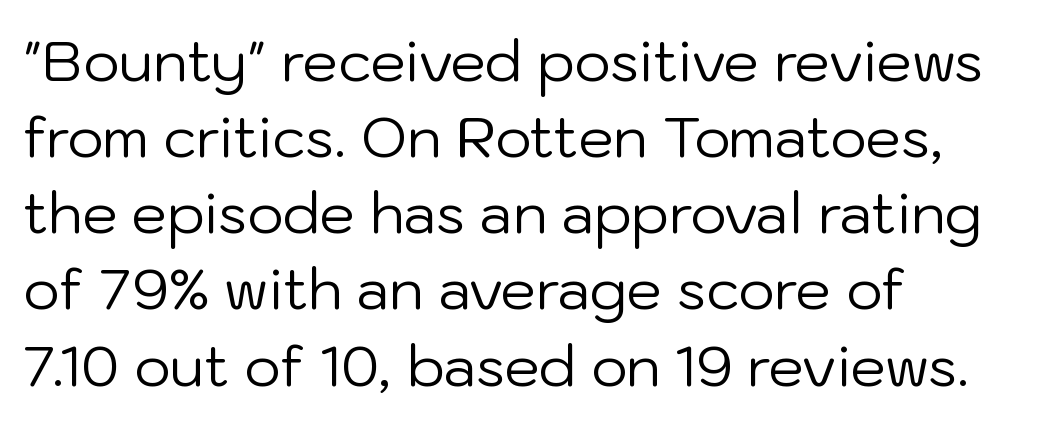
Q: Is the text bold? A: No.
Q: Is the text italic (slanted)? A: No, it is upright.
Q: Is the typeface a serif or a sans-serif typeface? A: Sans-serif.
Q: Is the text underlined? A: No.
Q: How is the paragraph aligned? A: Left-aligned.
Q: Is the spacing between letters normal or unusually wide? A: Normal.
Q: Is the spacing between lines tight, normal or loose? A: Normal.
Q: Width (condensed, normal, or wide)? A: Normal.
Q: Stroke contrast? A: Low.
Q: x-height? A: Medium.
Q: Monospaced? A: No.
